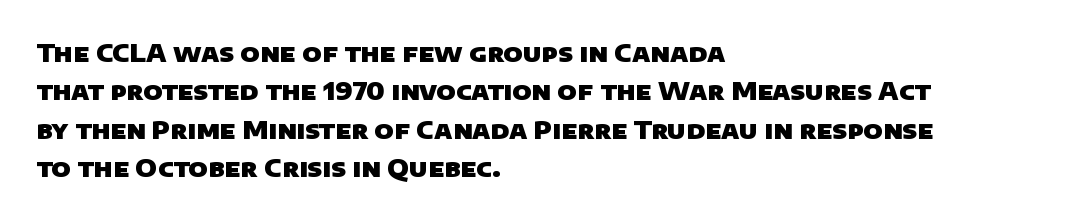
Q: Is the text bold? A: Yes.
Q: Is the text underlined? A: No.
Q: How is the paragraph aligned? A: Left-aligned.
Q: Is the spacing between letters normal or unusually wide? A: Normal.
Q: Is the spacing between lines tight, normal or loose? A: Normal.
